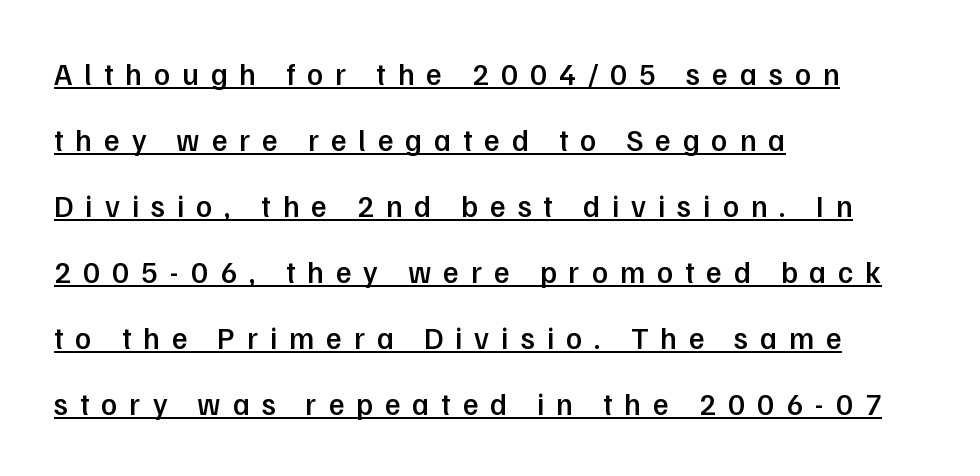
The image shows 30 px semibold sans-serif type, upright; set left-aligned, loose line spacing (2.2x), unusually wide letter spacing (+0.4 em), underlined; low stroke contrast and a medium x-height.
